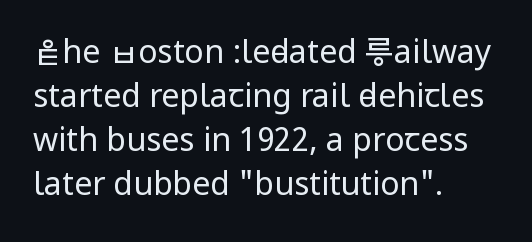
Q: Is the text bold? A: No.
Q: Is the text italic (slanted)? A: No, it is upright.
Q: Is the typeface a serif or a sans-serif typeface? A: Sans-serif.
Q: Is the text underlined? A: No.
Q: How is the paragraph aligned? A: Left-aligned.
Q: Is the spacing between letters normal or unusually wide? A: Normal.
Q: Is the spacing between lines tight, normal or loose? A: Normal.
Q: Width (condensed, normal, or wide)? A: Condensed.
Q: Stroke contrast? A: Low.
